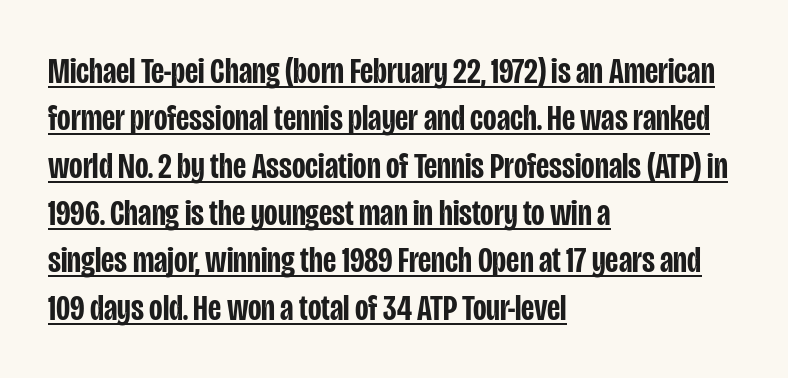
Q: Is the text bold? A: Semi-bold.
Q: Is the text italic (slanted)? A: No, it is upright.
Q: Is the typeface a serif or a sans-serif typeface? A: Sans-serif.
Q: Is the text underlined? A: Yes.
Q: How is the paragraph aligned? A: Left-aligned.
Q: Is the spacing between letters normal or unusually wide? A: Normal.
Q: Is the spacing between lines tight, normal or loose? A: Normal.
Q: Width (condensed, normal, or wide)? A: Condensed.
Q: Stroke contrast? A: Low.
Q: x-height? A: Large.
Q: Monospaced? A: No.
